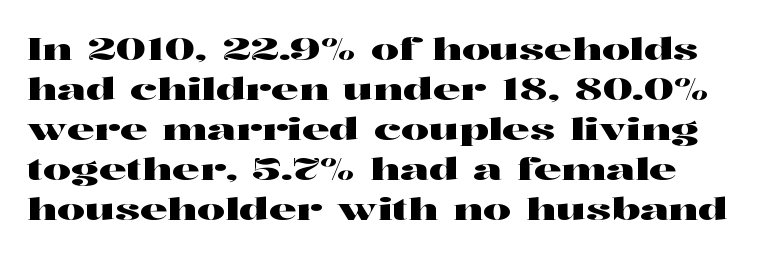
The image shows 31 px wide serif type, upright; set left-aligned, normal line spacing (1.29x), normal letter spacing, not underlined; high stroke contrast and a medium x-height.
